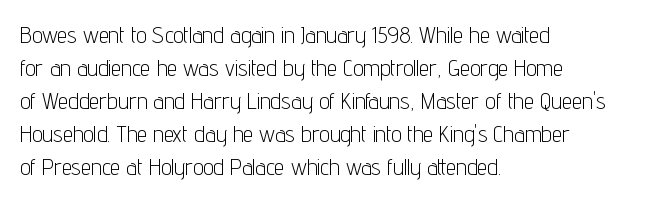
The image shows 23 px text type, upright; set left-aligned, normal line spacing (1.44x), normal letter spacing, not underlined.
